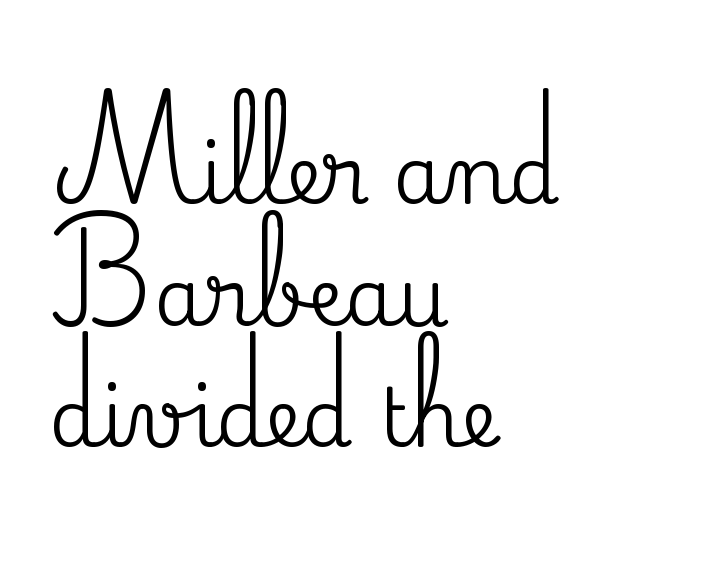
Old-style or modern, the face here clearly has serifs. Tracking value appears to be zero — textbook default spacing. Check the space under the baseline: it is left empty. Summary of vertical rhythm: regular, with standard interline spacing. Looks like regular typesetting: each glyph gets only the width it needs. No italicization has been applied; the sample stays upright.
